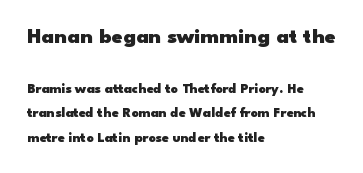
Q: Is the text bold? A: Yes.
Q: Is the text italic (slanted)? A: No, it is upright.
Q: Is the text underlined? A: No.
Q: How is the paragraph aligned? A: Left-aligned.
Q: Is the spacing between letters normal or unusually wide? A: Normal.
Q: Which block of text is set in a larger size, the first (top) or the second (bottom)? A: The first (top) one.
